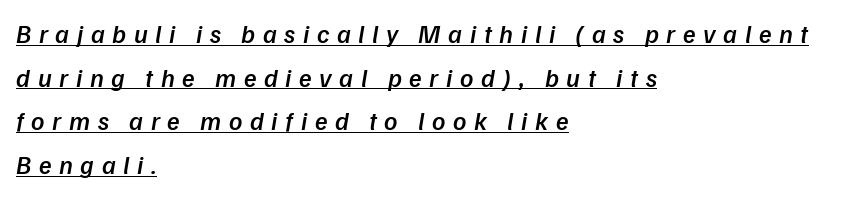
The image shows 26 px text type, italic (leaning right); set left-aligned, normal line spacing (1.68x), unusually wide letter spacing (+0.29 em), underlined.
